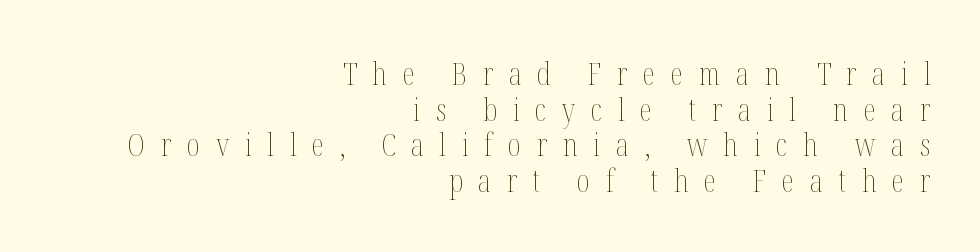
The image shows 32 px thin, condensed type, upright; set right-aligned, tight line spacing (1.11x), unusually wide letter spacing (+0.49 em), not underlined; medium stroke contrast and a medium x-height.
